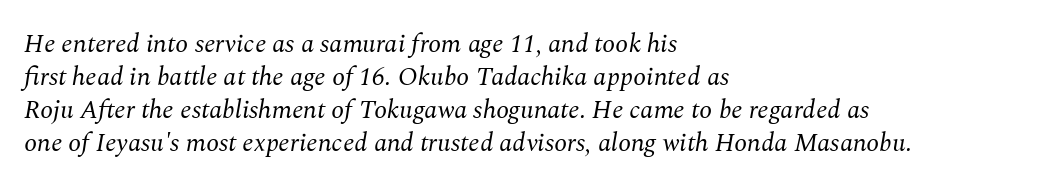
Q: Is the text bold? A: No.
Q: Is the text italic (slanted)? A: Yes, it leans right by about 10 degrees.
Q: Is the text underlined? A: No.
Q: How is the paragraph aligned? A: Left-aligned.
Q: Is the spacing between letters normal or unusually wide? A: Normal.
Q: Is the spacing between lines tight, normal or loose? A: Normal.
